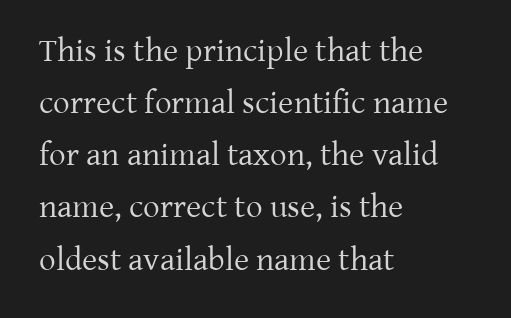
{"serif": "yes", "italic": "no", "bold": "no", "weight": "regular", "width": "normal", "stroke_contrast": "low", "x_height": "medium", "monospaced": "no", "underline": "no", "align": "left", "line_spacing": "normal", "line_spacing_ratio": 1.58, "letter_spacing": "normal", "letter_spacing_em": 0.0, "glyph_px": 33}
